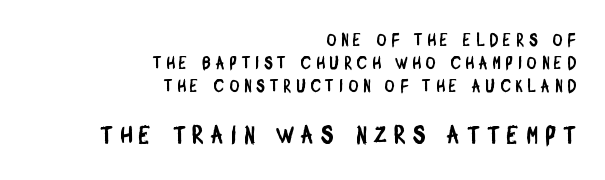
Q: Is the text underlined? A: No.
Q: How is the paragraph aligned? A: Right-aligned.
Q: Is the spacing between letters normal or unusually wide? A: Unusually wide.
Q: Is the spacing between lines tight, normal or loose? A: Normal.
Q: Which block of text is set in a larger size, the first (top) or the second (bottom)? A: The second (bottom) one.
